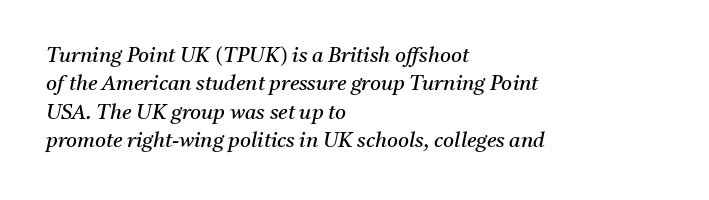
The image shows 21 px text type, italic (leaning right); set left-aligned, normal line spacing (1.35x), normal letter spacing, not underlined.
